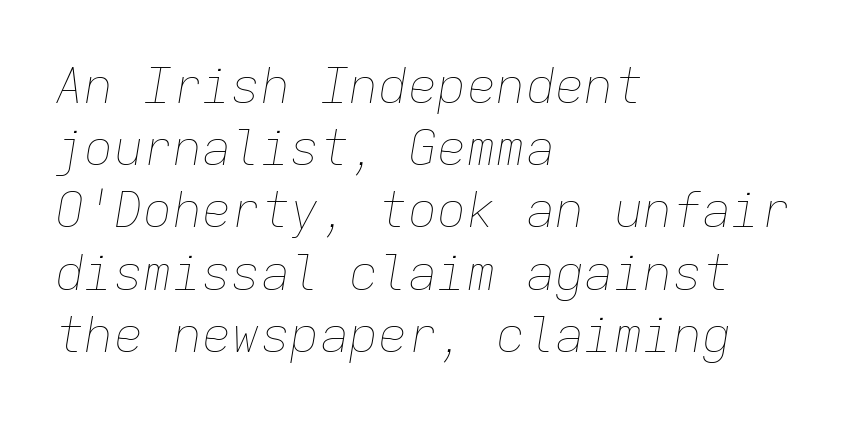
In CSS terms this would be text-align: left. The rendering uses typewriter-style spacing with identical character cells. Interline gaps are of average width in this sample. Characters are canted at an angle relative to the baseline's perpendicular.
